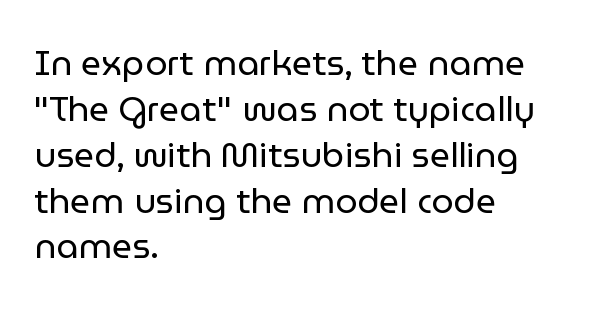
The setting favours the left margin, as ordinary paragraphs usually do. Rule under the text: the space is simply empty. Horizontal bands of white between lines are of average thickness. Weight: not bold — regular or lighter.
